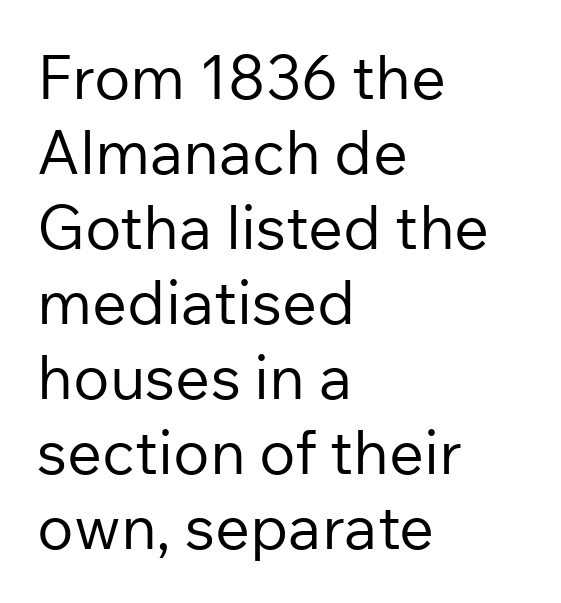
Q: Is the text bold? A: No.
Q: Is the text italic (slanted)? A: No, it is upright.
Q: Is the typeface a serif or a sans-serif typeface? A: Sans-serif.
Q: Is the text underlined? A: No.
Q: How is the paragraph aligned? A: Left-aligned.
Q: Is the spacing between letters normal or unusually wide? A: Normal.
Q: Width (condensed, normal, or wide)? A: Normal.
Q: Stroke contrast? A: Low.
Q: x-height? A: Medium.
Q: Monospaced? A: No.
